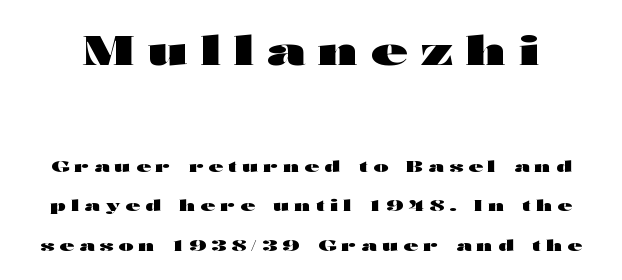
{"italic": "no", "bold": "yes", "weight": "heavy", "width": "wide", "stroke_contrast": "high", "x_height": "medium", "monospaced": "no", "underline": "no", "line_spacing": "loose", "line_spacing_ratio": 2.49, "letter_spacing": "wide", "letter_spacing_em": 0.33, "larger_block": "first", "size_ratio": 2.5, "glyph_px": 40}
